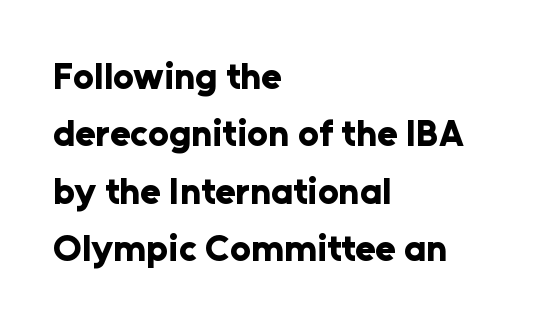
The image shows 37 px bold sans-serif type, upright; set left-aligned, normal line spacing (1.55x), normal letter spacing, not underlined; low stroke contrast and a medium x-height.
